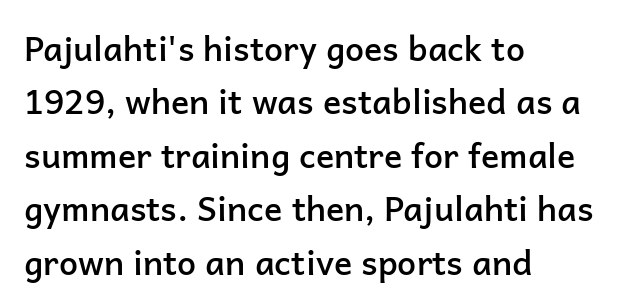
{"serif": "no", "italic": "no", "bold": "semi", "weight": "semibold", "width": "normal", "stroke_contrast": "low", "x_height": "medium", "monospaced": "no", "underline": "no", "align": "left", "line_spacing": "normal", "line_spacing_ratio": 1.57, "letter_spacing": "normal", "letter_spacing_em": 0.0, "glyph_px": 34}
